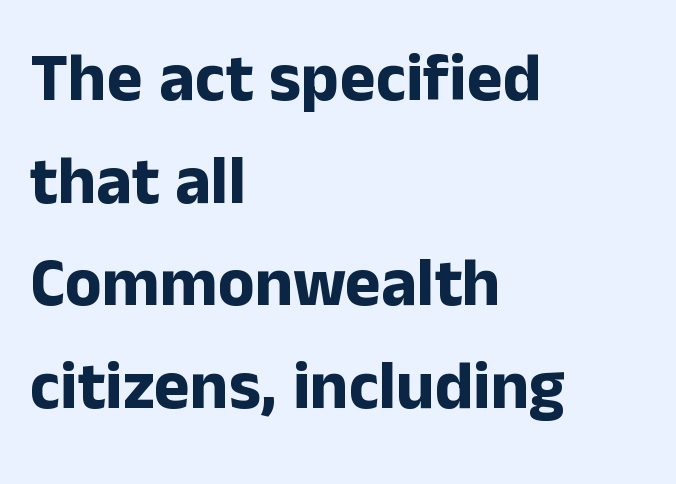
If you drew a line through each stem, it would be perfectly vertical. Descenders are the only things crossing below the line. Short note: letters normally spaced. The strokes are fattened all the way to bold.
